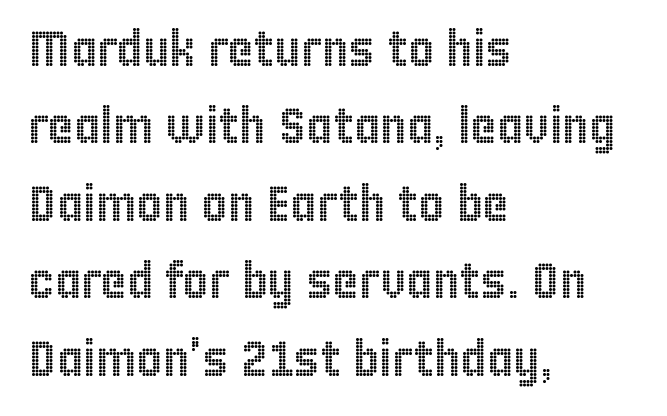
Q: Is the text italic (slanted)? A: No, it is upright.
Q: Is the text underlined? A: No.
Q: How is the paragraph aligned? A: Left-aligned.
Q: Is the spacing between letters normal or unusually wide? A: Normal.
Q: Is the spacing between lines tight, normal or loose? A: Normal.
Q: Width (condensed, normal, or wide)? A: Condensed.
Q: x-height? A: Large.
Q: Monospaced? A: No.
